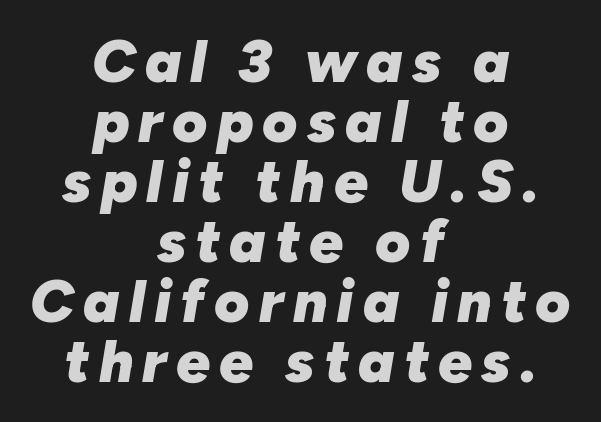
Q: Is the text bold? A: Yes.
Q: Is the text italic (slanted)? A: Yes, it leans right by about 10 degrees.
Q: Is the text underlined? A: No.
Q: How is the paragraph aligned? A: Centered.
Q: Is the spacing between lines tight, normal or loose? A: Tight.
Q: Width (condensed, normal, or wide)? A: Normal.
Q: Stroke contrast? A: Low.
Q: x-height? A: Medium.
Q: Monospaced? A: No.
